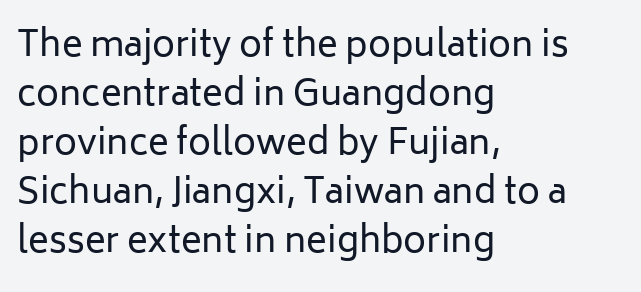
The text was rendered using a sans face with plain stroke endings. Words appear dense and cohesive because spacing is normal. This sample has the flowing, uneven cadence of proportional lettering. Every character sits straight up, as roman type does.
